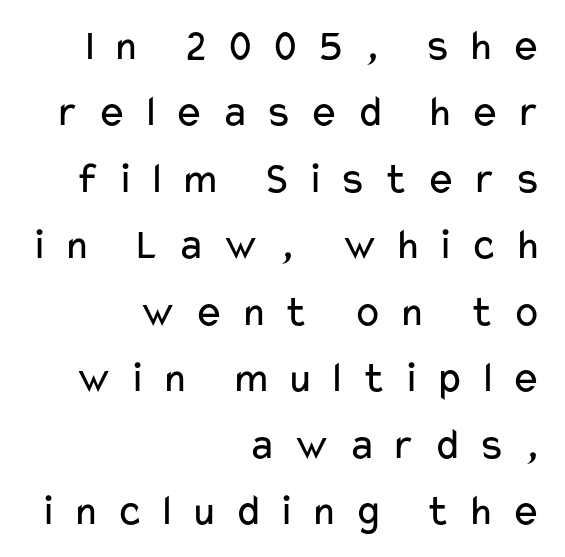
Q: Is the text bold? A: No.
Q: Is the text italic (slanted)? A: No, it is upright.
Q: Is the typeface a serif or a sans-serif typeface? A: Sans-serif.
Q: Is the text underlined? A: No.
Q: How is the paragraph aligned? A: Right-aligned.
Q: Is the spacing between letters normal or unusually wide? A: Unusually wide.
Q: Is the spacing between lines tight, normal or loose? A: Normal.
Q: Width (condensed, normal, or wide)? A: Wide.
Q: Stroke contrast? A: Low.
Q: x-height? A: Medium.
Q: Monospaced? A: No.
